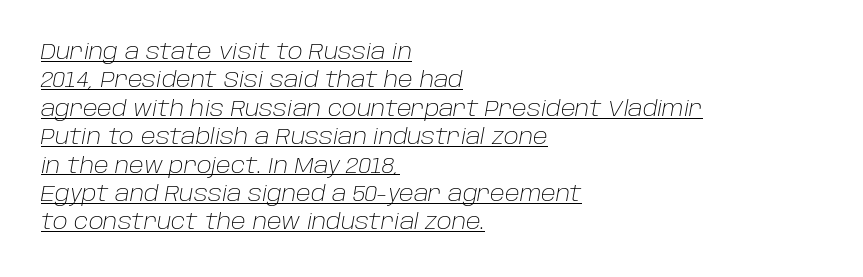
{"italic": "yes", "lean": "right", "slant_degrees": 10, "bold": "no", "underline": "yes", "align": "left", "line_spacing": "normal", "line_spacing_ratio": 1.29, "letter_spacing": "normal", "letter_spacing_em": 0.0, "glyph_px": 22}
